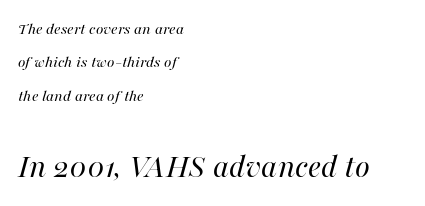
The image shows 34 px regular-weight type, italic (leaning right); set left-aligned, loose line spacing (1.97x), normal letter spacing, not underlined; the second (bottom) block is 2.0x larger; high stroke contrast and a medium x-height.
